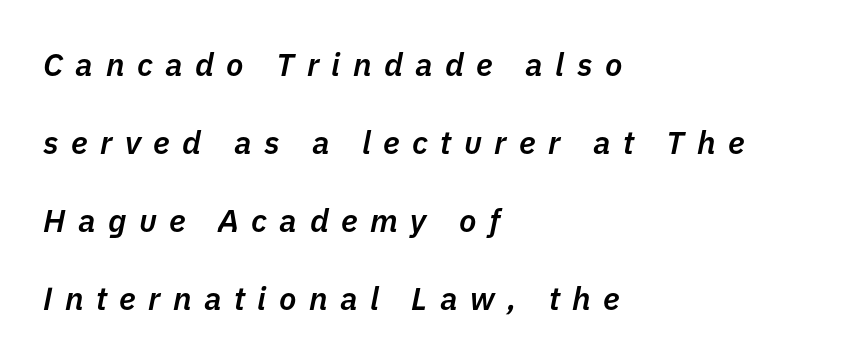
Q: Is the text bold? A: Semi-bold.
Q: Is the text italic (slanted)? A: Yes, it leans right by about 11 degrees.
Q: Is the text underlined? A: No.
Q: How is the paragraph aligned? A: Left-aligned.
Q: Is the spacing between letters normal or unusually wide? A: Unusually wide.
Q: Is the spacing between lines tight, normal or loose? A: Loose.
Q: Width (condensed, normal, or wide)? A: Normal.
Q: Stroke contrast? A: Low.
Q: x-height? A: Medium.
Q: Monospaced? A: No.
